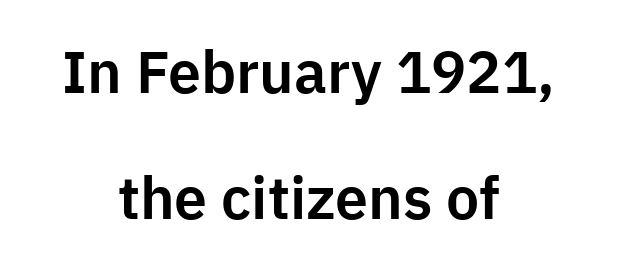
The image shows 59 px sans-serif type, upright; set centered, loose line spacing (2.13x), normal letter spacing, not underlined; low stroke contrast and a medium x-height.
